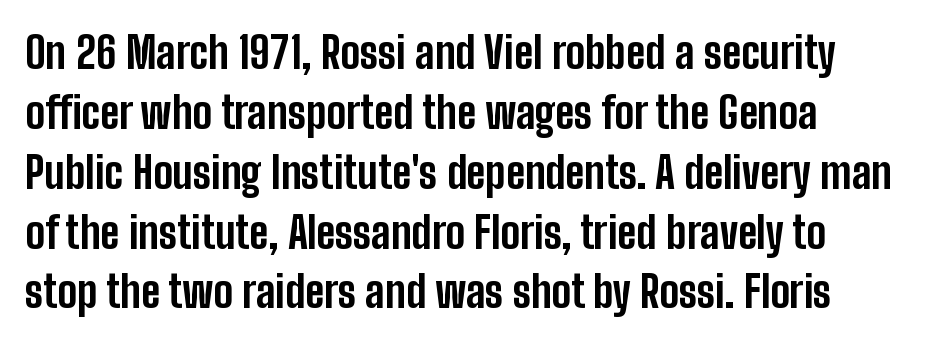
{"serif": "no", "italic": "no", "bold": "yes", "weight": "bold", "width": "condensed", "stroke_contrast": "low", "x_height": "medium", "monospaced": "no", "underline": "no", "line_spacing": "normal", "line_spacing_ratio": 1.36, "letter_spacing": "normal", "letter_spacing_em": 0.0, "glyph_px": 44}
